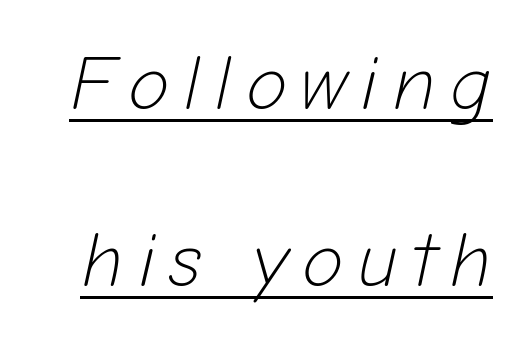
{"italic": "yes", "lean": "right", "slant_degrees": 12, "bold": "no", "weight": "light", "width": "normal", "stroke_contrast": "low", "x_height": "medium", "monospaced": "no", "underline": "yes", "line_spacing": "loose", "line_spacing_ratio": 2.3, "glyph_px": 77}
